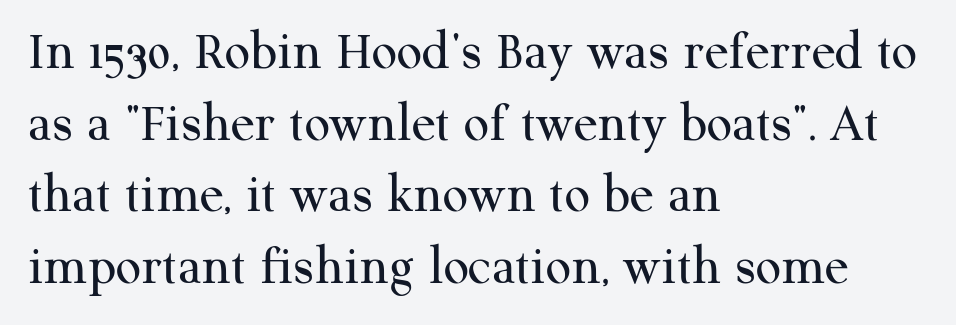
The image shows 56 px regular-weight serif type, upright; set left-aligned, normal line spacing (1.28x), normal letter spacing, not underlined; medium stroke contrast and a medium x-height.
